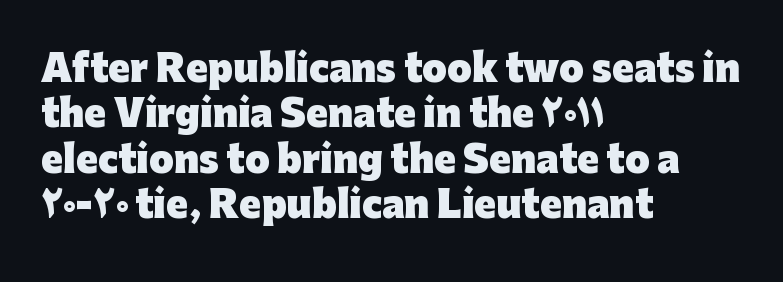
Q: Is the text bold? A: Yes.
Q: Is the text italic (slanted)? A: No, it is upright.
Q: Is the typeface a serif or a sans-serif typeface? A: Sans-serif.
Q: Is the text underlined? A: No.
Q: How is the paragraph aligned? A: Left-aligned.
Q: Is the spacing between letters normal or unusually wide? A: Normal.
Q: Is the spacing between lines tight, normal or loose? A: Normal.
Q: Width (condensed, normal, or wide)? A: Normal.
Q: Stroke contrast? A: Low.
Q: x-height? A: Medium.
Q: Monospaced? A: No.
